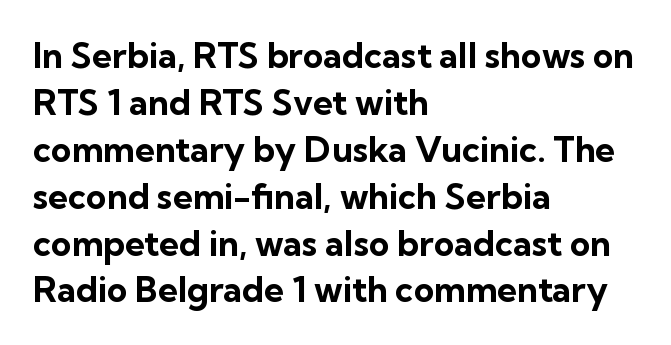
Thick stems and heavy bowls — unmistakably bold. Do the characters align in a grid? No, the font is proportional. Quick note: not italic, upright. Vertically, the passage feels balanced, rows spaced as you'd expect. These lines stack with their left ends in a neat column.
